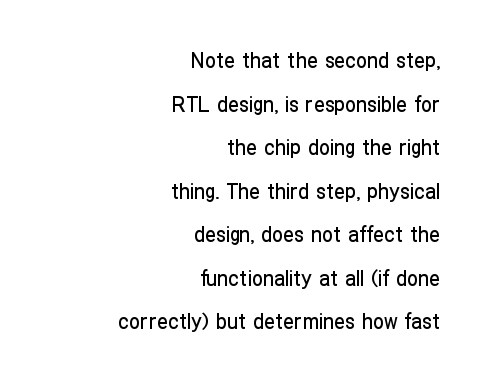
In terms of leading, this rendering errs on the spacious side. The rag falls on the left side of this text block. The letters sit at their default tracking, neither squeezed nor spread. Rendered with straight, roman letterforms.
